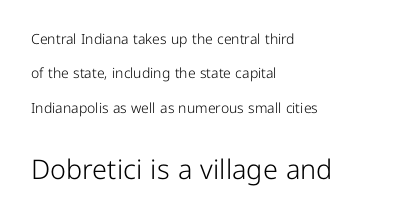
The image shows 27 px text type, upright; set left-aligned, loose line spacing (2.45x), normal letter spacing, not underlined; the second (bottom) block is 1.93x larger.
